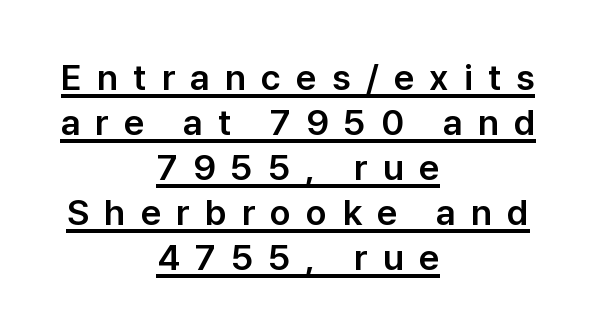
{"serif": "no", "italic": "no", "width": "normal", "stroke_contrast": "low", "x_height": "medium", "monospaced": "no", "underline": "yes", "align": "center", "line_spacing": "normal", "line_spacing_ratio": 1.25, "letter_spacing": "wide", "letter_spacing_em": 0.42, "glyph_px": 36}
